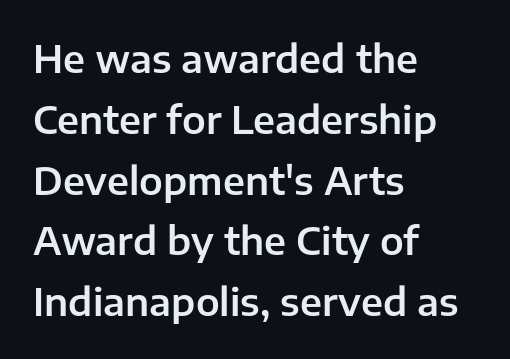
The letters advance in unequal steps, a hallmark of proportional type. The vertical gap from one line to the next is medium. The rendering keeps characters at their native spacing. A roman cut, with each character standing at attention.
